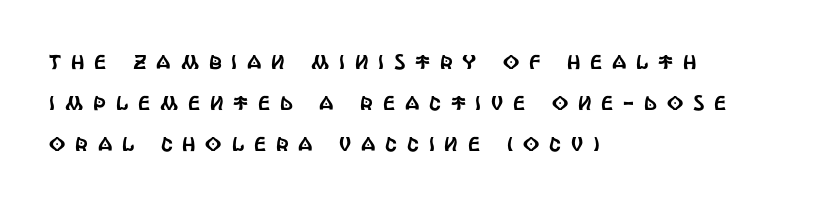
The paragraph has a hard left edge and a soft right edge. Unmarked baselines from the first word to the last. Look at the tracking — it's clearly loosened, letters drifting apart. The line-height multiplier appears high, well above default.
